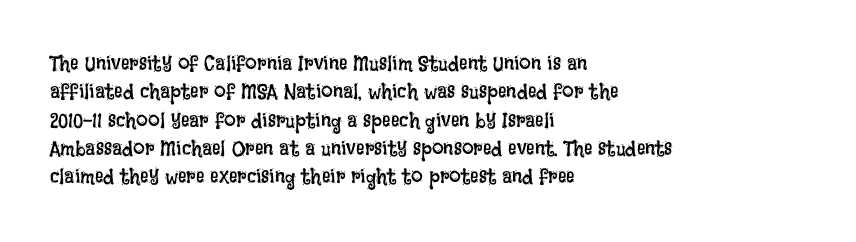
Q: Is the text bold? A: No.
Q: Is the text italic (slanted)? A: No, it is upright.
Q: Is the text underlined? A: No.
Q: How is the paragraph aligned? A: Left-aligned.
Q: Is the spacing between letters normal or unusually wide? A: Normal.
Q: Is the spacing between lines tight, normal or loose? A: Normal.
